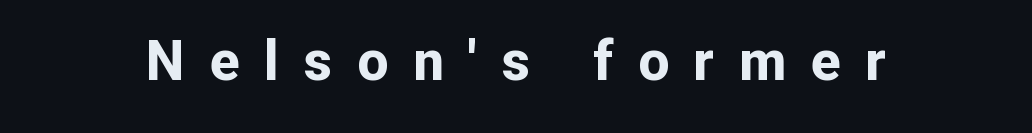
Posture: straight, roman, zero tilt. Weight check: bold — yes, fully. The characters display no serif detailing; their extremities are plain. A clean baseline with only descenders dipping below it.
